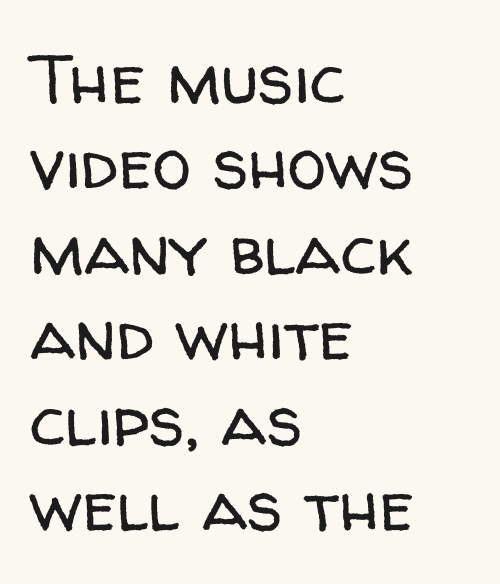
Q: Is the text bold? A: No.
Q: Is the text italic (slanted)? A: No, it is upright.
Q: Is the typeface a serif or a sans-serif typeface? A: Sans-serif.
Q: Is the text underlined? A: No.
Q: How is the paragraph aligned? A: Left-aligned.
Q: Is the spacing between letters normal or unusually wide? A: Normal.
Q: Width (condensed, normal, or wide)? A: Normal.
Q: Stroke contrast? A: Low.
Q: x-height? A: Medium.
Q: Monospaced? A: No.
